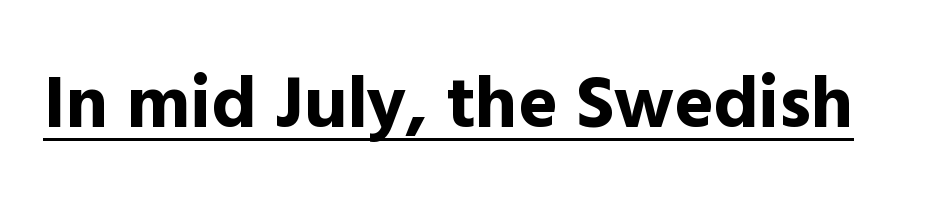
The image shows 74 px bold sans-serif type, upright; set normal letter spacing, underlined; a medium x-height.
